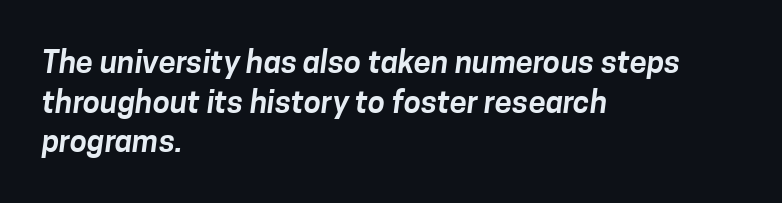
These lines sit exactly where default settings would place them. The passage shown has conventional tracking throughout. The rag falls on the right side of this text block. Each letter keeps its own natural width here, so spacing adapts to shape. This is sans-serif lettering, the kind often seen on screens and signage. Underlining? Definitely not there.
